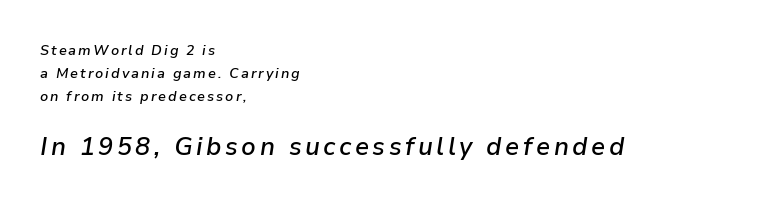
The image shows 25 px text type, italic (leaning right); set left-aligned, normal line spacing (1.65x), not underlined; the second (bottom) block is 1.79x larger.
